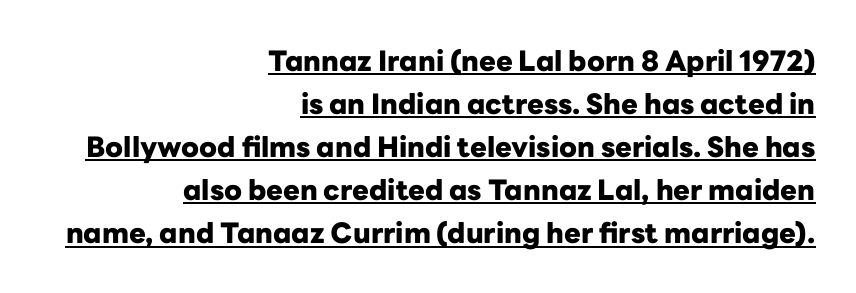
The sample's only ornament is a line tracing under the words. One-word summary of the alignment: right. The designer went with a sans here, leaving each stem footless. A typesetter would call this proportional, since set widths differ per character.
